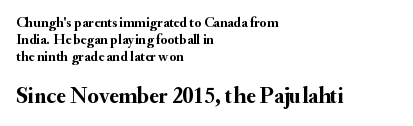
The image shows 23 px bold type, upright; set left-aligned, line spacing 1.21x, normal letter spacing, not underlined; the second (bottom) block is 1.64x larger.
